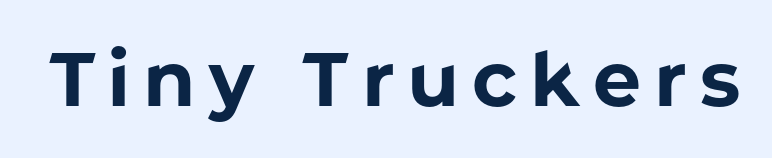
Q: Is the text bold? A: Yes.
Q: Is the text italic (slanted)? A: No, it is upright.
Q: Is the typeface a serif or a sans-serif typeface? A: Sans-serif.
Q: Is the text underlined? A: No.
Q: Width (condensed, normal, or wide)? A: Normal.
Q: Stroke contrast? A: Low.
Q: x-height? A: Medium.
Q: Monospaced? A: No.
